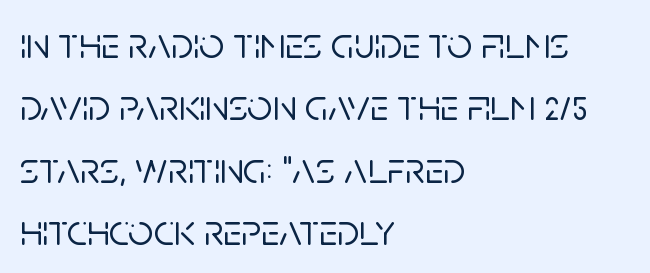
{"serif": "no", "italic": "no", "width": "normal", "stroke_contrast": "low", "x_height": "large", "monospaced": "no", "underline": "no", "align": "left", "line_spacing": "normal", "line_spacing_ratio": 1.42, "letter_spacing": "normal", "letter_spacing_em": 0.0, "glyph_px": 44}
